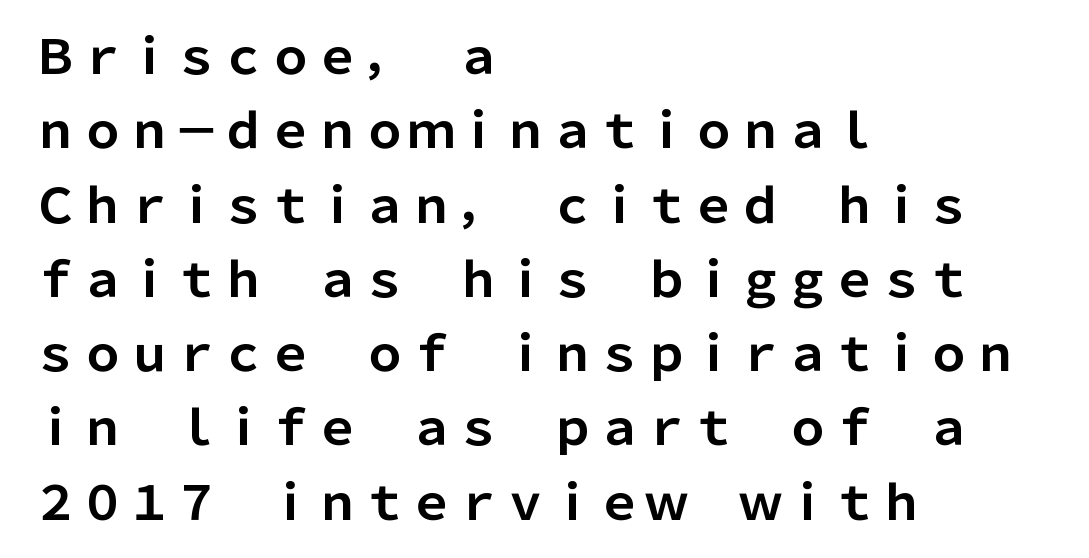
{"serif": "no", "italic": "no", "bold": "yes", "weight": "bold", "width": "normal", "stroke_contrast": "low", "x_height": "medium", "monospaced": "no", "underline": "no", "align": "left", "line_spacing": "normal", "line_spacing_ratio": 1.58, "letter_spacing": "normal", "letter_spacing_em": 0.0, "glyph_px": 47}
